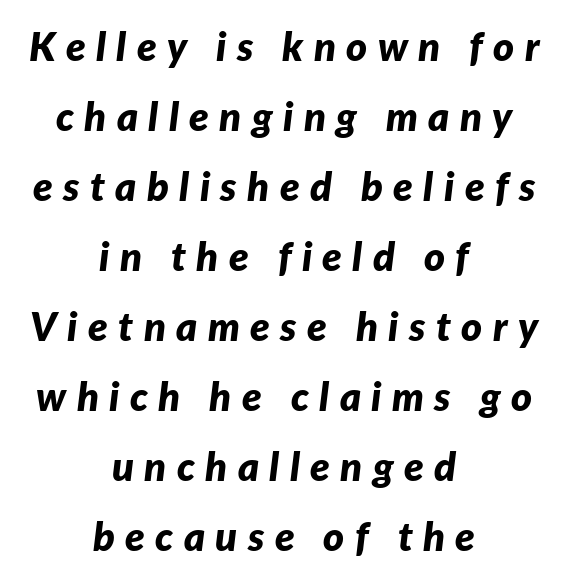
{"italic": "yes", "lean": "right", "slant_degrees": 7, "bold": "yes", "weight": "bold", "width": "normal", "stroke_contrast": "low", "x_height": "medium", "monospaced": "no", "underline": "no", "align": "center", "line_spacing_ratio": 1.75, "letter_spacing": "wide", "letter_spacing_em": 0.26, "glyph_px": 40}
